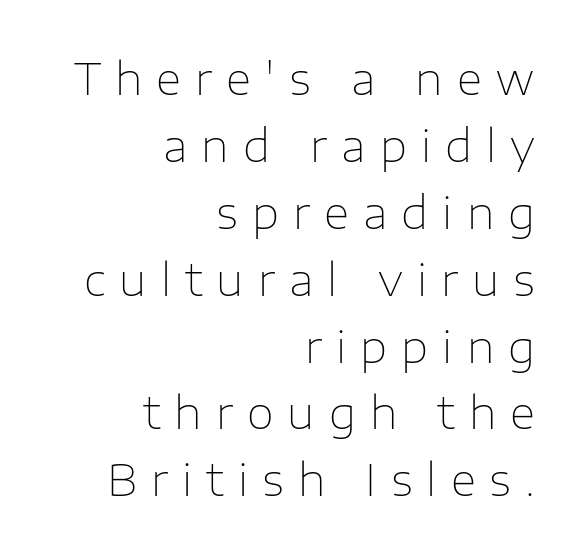
The space beneath each line is pristine and unruled. No feet cap the strokes, marking this as sans-serif type. This is roman type, the default non-slanted kind. The leading is moderate, giving the passage an even texture. Every row of glyphs terminates at an identical x-position on the right. The passage shown is typed in a proportional face where columns would drift.
